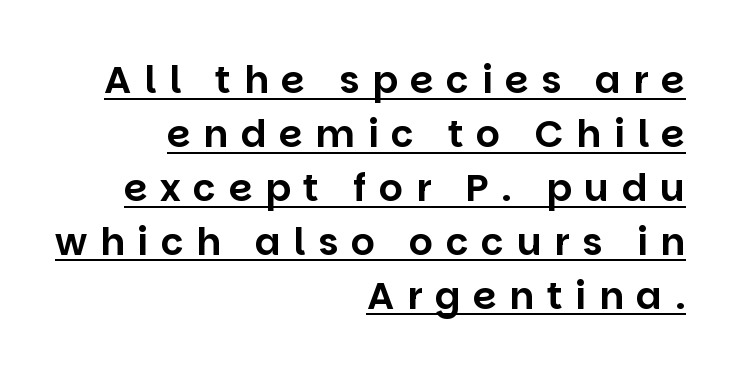
{"serif": "no", "italic": "no", "width": "normal", "stroke_contrast": "low", "x_height": "large", "monospaced": "no", "underline": "yes", "align": "right", "line_spacing": "normal", "line_spacing_ratio": 1.42, "letter_spacing": "wide", "letter_spacing_em": 0.33, "glyph_px": 38}
